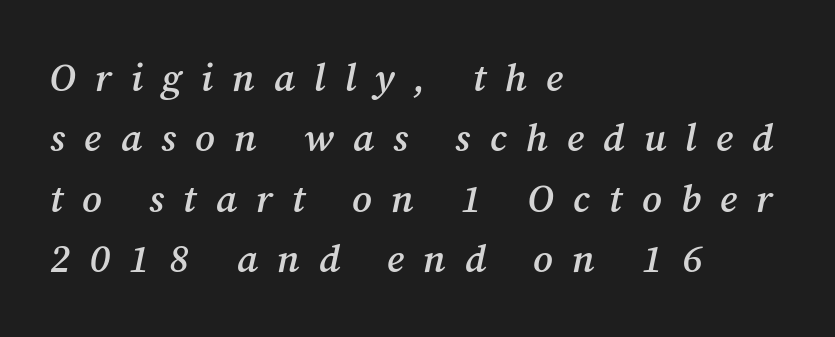
Q: Is the text bold? A: Semi-bold.
Q: Is the text italic (slanted)? A: Yes, it leans right by about 12 degrees.
Q: Is the typeface a serif or a sans-serif typeface? A: Serif.
Q: Is the text underlined? A: No.
Q: How is the paragraph aligned? A: Left-aligned.
Q: Is the spacing between letters normal or unusually wide? A: Unusually wide.
Q: Is the spacing between lines tight, normal or loose? A: Normal.
Q: Width (condensed, normal, or wide)? A: Normal.
Q: Stroke contrast? A: Medium.
Q: x-height? A: Medium.
Q: Monospaced? A: No.
